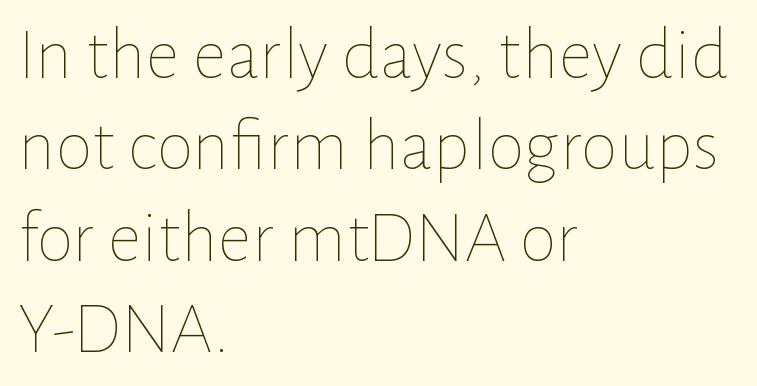
{"italic": "no", "bold": "no", "weight": "thin", "width": "normal", "stroke_contrast": "low", "x_height": "medium", "monospaced": "no", "underline": "no", "align": "left", "line_spacing_ratio": 1.22, "letter_spacing": "normal", "letter_spacing_em": 0.0, "glyph_px": 75}
